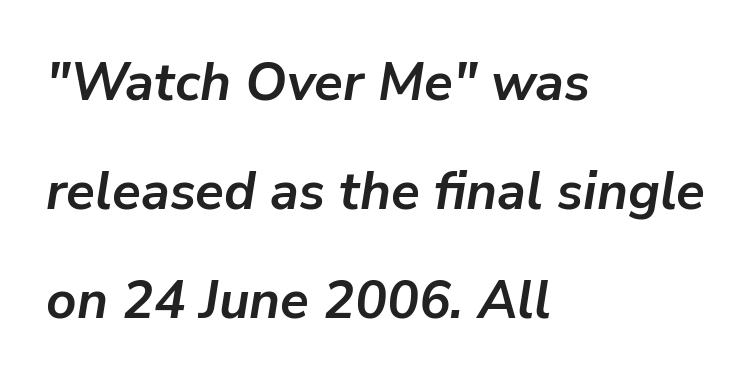
Q: Is the text bold? A: Yes.
Q: Is the text italic (slanted)? A: Yes, it leans right by about 9 degrees.
Q: Is the text underlined? A: No.
Q: How is the paragraph aligned? A: Left-aligned.
Q: Is the spacing between letters normal or unusually wide? A: Normal.
Q: Is the spacing between lines tight, normal or loose? A: Loose.
Q: Width (condensed, normal, or wide)? A: Normal.
Q: Stroke contrast? A: Low.
Q: x-height? A: Medium.
Q: Monospaced? A: No.
